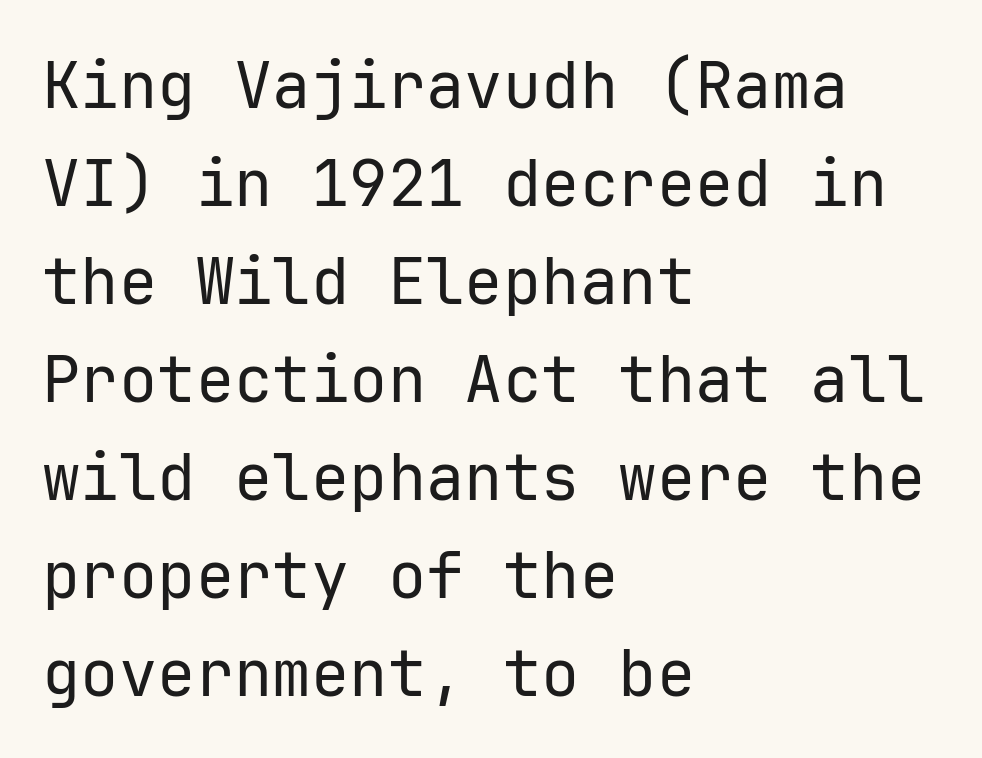
The space beneath each line is pristine and unruled. Tall strokes in this sample are plumb rather than angled. Nobody touched the tracking dial on this one. Horizontal bands of white between lines are of average thickness.
